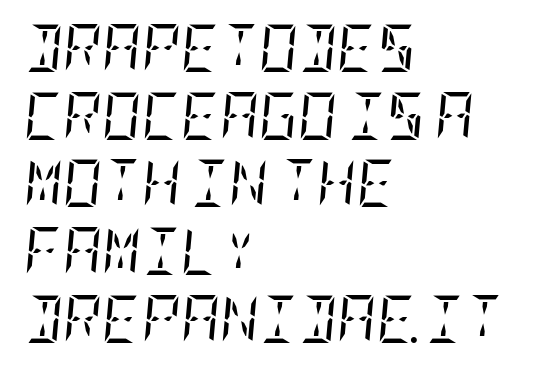
In terms of posture, this sample is oblique. Stems here are at most as thick as an everyday book face. Letterform terminals end in serifs throughout the passage. Tracking value appears to be zero — textbook default spacing. A classic flush-left, rag-right setting is used for this passage.
